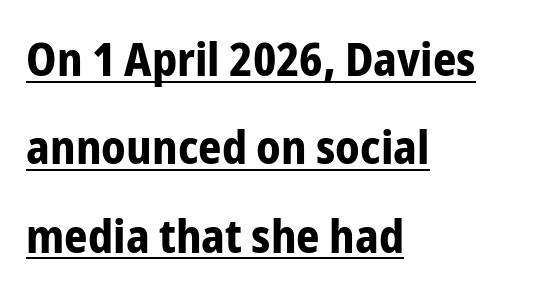
A typesetter would call this zero additional tracking. If you drew a ruler down the left edge, every line would touch it. In terms of letterform style, serifs are entirely absent. The passage shown is typed in a proportional face where columns would drift.
